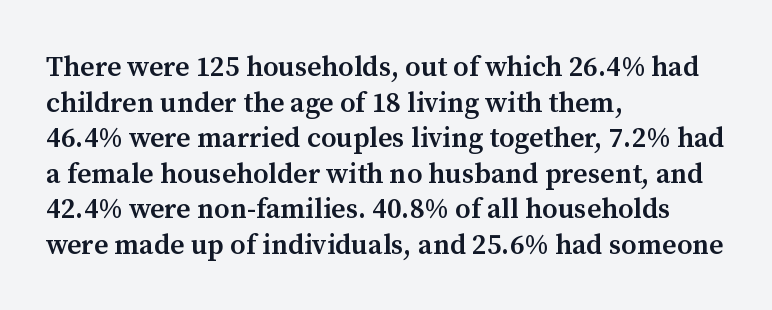
This is serif lettering, the kind often seen in printed books. One-word summary of the alignment: left. Bare-footed words on every line. Stroke thickness is moderately raised; the sample reads as semibold. Every stem runs plumb, perpendicular to the baseline. Varying glyph widths throughout — classic text-font behaviour.
